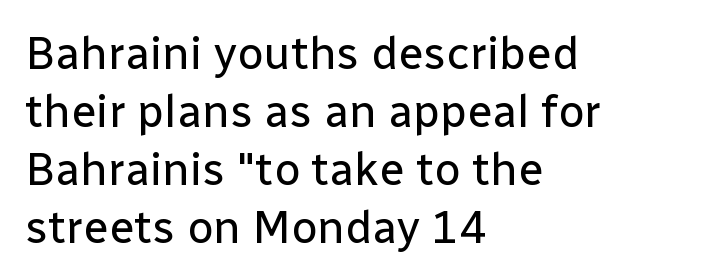
The image shows 46 px regular-weight sans-serif type, upright; set left-aligned, normal line spacing (1.26x), normal letter spacing, not underlined; low stroke contrast and a medium x-height.
